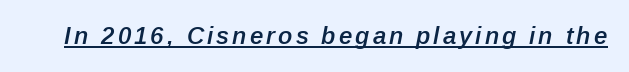
This is oblique type, the kind used for emphasis or titles. Stroke thickness is moderately raised; the sample reads as semibold. Quick note: underline on.
